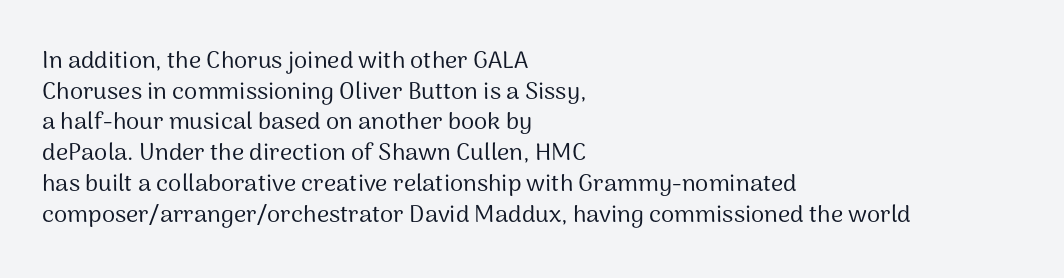
The image shows 24 px text type, upright; set left-aligned, normal line spacing (1.28x), normal letter spacing, not underlined.
